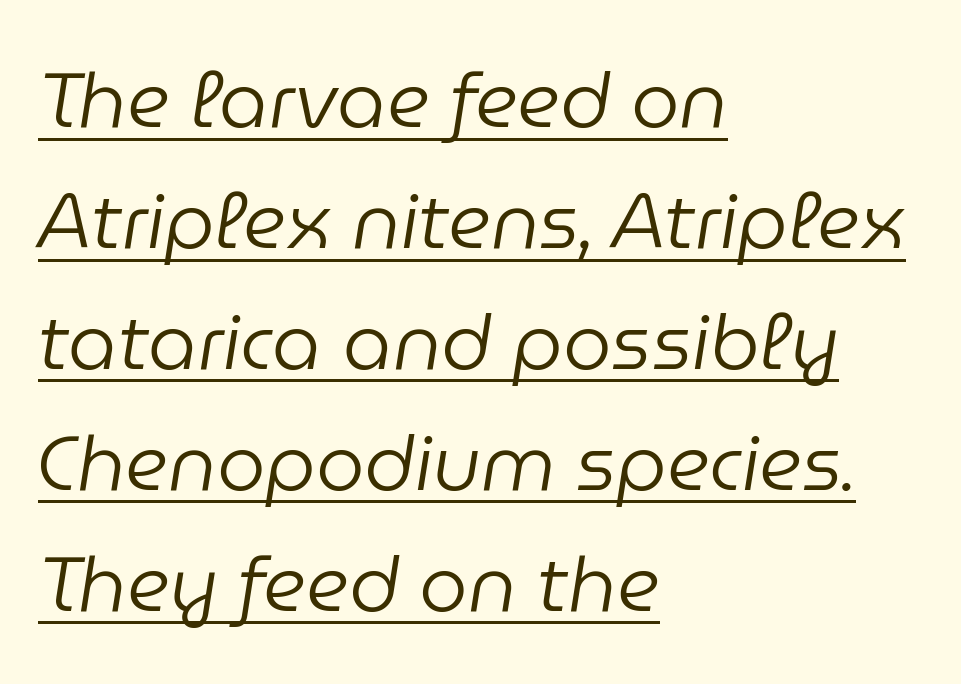
The image shows 77 px regular-weight type, italic (leaning right); set left-aligned, normal line spacing (1.57x), normal letter spacing, underlined; low stroke contrast and a medium x-height.
